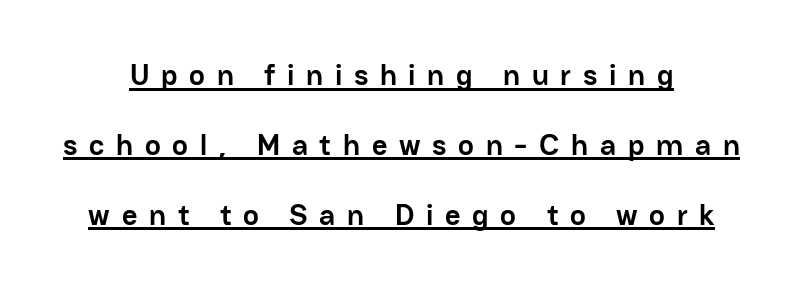
Q: Is the text bold? A: Yes.
Q: Is the text italic (slanted)? A: No, it is upright.
Q: Is the typeface a serif or a sans-serif typeface? A: Sans-serif.
Q: Is the text underlined? A: Yes.
Q: Is the spacing between letters normal or unusually wide? A: Unusually wide.
Q: Is the spacing between lines tight, normal or loose? A: Loose.
Q: Width (condensed, normal, or wide)? A: Normal.
Q: Stroke contrast? A: Low.
Q: x-height? A: Medium.
Q: Monospaced? A: No.
